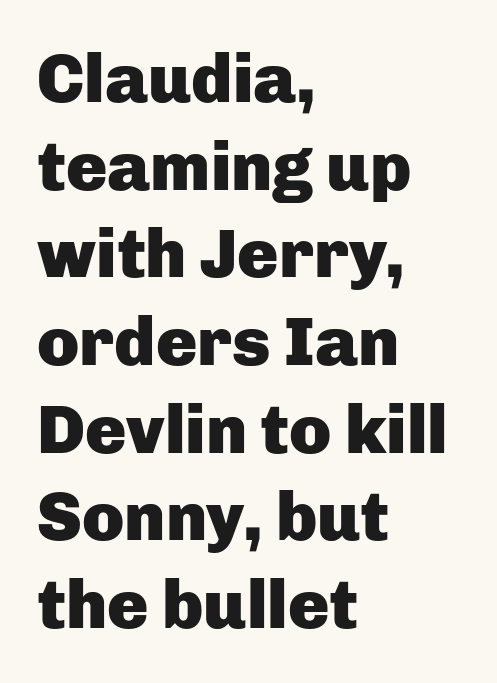
The image shows 69 px heavy sans-serif type, upright; set left-aligned, normal line spacing (1.27x), normal letter spacing, not underlined; low stroke contrast and a medium x-height.
